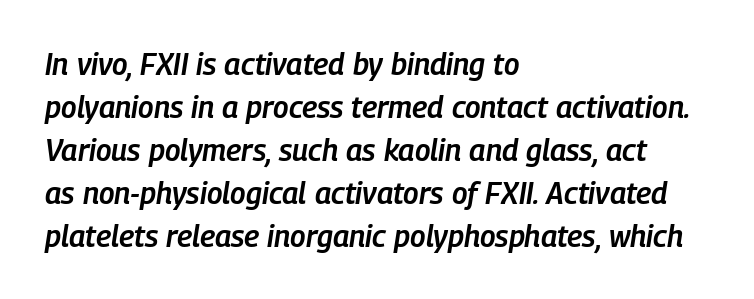
Q: Is the text bold? A: Semi-bold.
Q: Is the text italic (slanted)? A: Yes, it leans right by about 9 degrees.
Q: Is the text underlined? A: No.
Q: How is the paragraph aligned? A: Left-aligned.
Q: Is the spacing between letters normal or unusually wide? A: Normal.
Q: Is the spacing between lines tight, normal or loose? A: Normal.
Q: Width (condensed, normal, or wide)? A: Condensed.
Q: Stroke contrast? A: Low.
Q: x-height? A: Medium.
Q: Monospaced? A: No.
